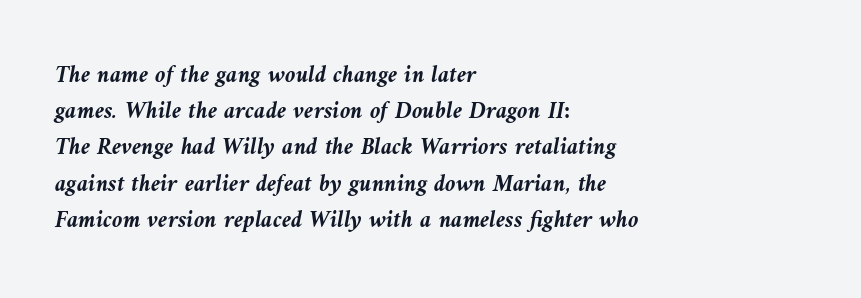
The image shows 24 px bold type, italic (leaning left); set left-aligned, normal line spacing (1.51x), normal letter spacing, not underlined.
